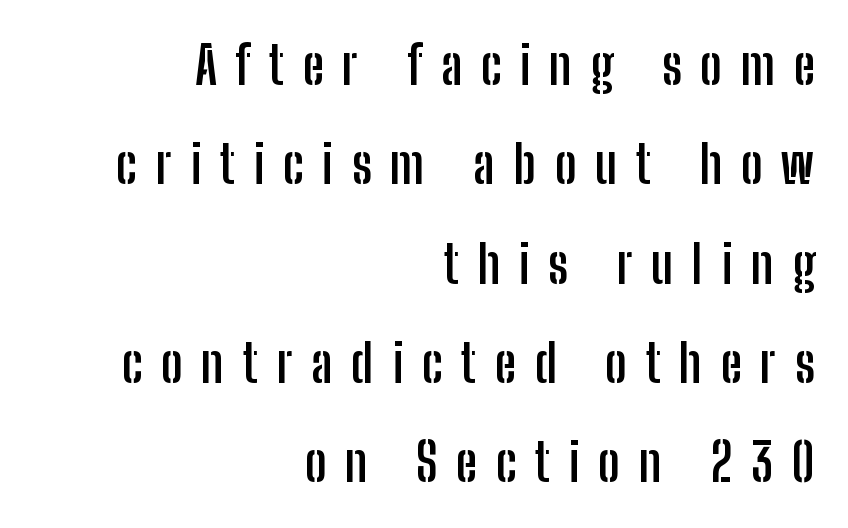
Q: Is the text bold? A: Yes.
Q: Is the text italic (slanted)? A: No, it is upright.
Q: Is the typeface a serif or a sans-serif typeface? A: Sans-serif.
Q: Is the text underlined? A: No.
Q: How is the paragraph aligned? A: Right-aligned.
Q: Is the spacing between letters normal or unusually wide? A: Unusually wide.
Q: Is the spacing between lines tight, normal or loose? A: Loose.
Q: Width (condensed, normal, or wide)? A: Condensed.
Q: Stroke contrast? A: Low.
Q: x-height? A: Medium.
Q: Monospaced? A: No.
